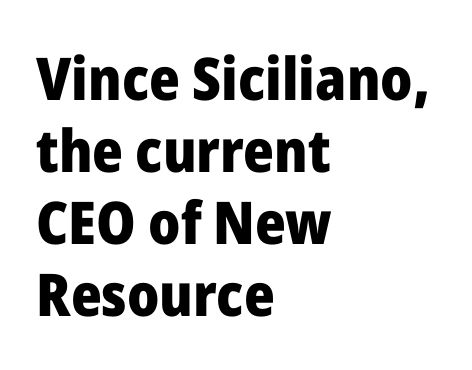
{"serif": "no", "italic": "no", "bold": "yes", "weight": "heavy", "width": "normal", "stroke_contrast": "low", "x_height": "medium", "monospaced": "no", "underline": "no", "align": "left", "line_spacing_ratio": 1.22, "letter_spacing": "normal", "letter_spacing_em": 0.0, "glyph_px": 59}
